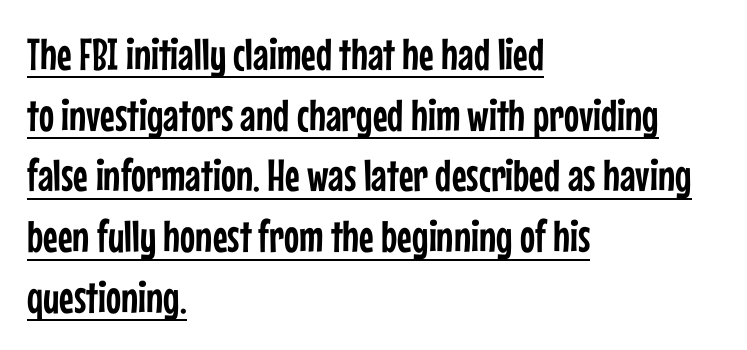
Q: Is the text italic (slanted)? A: No, it is upright.
Q: Is the typeface a serif or a sans-serif typeface? A: Sans-serif.
Q: Is the text underlined? A: Yes.
Q: How is the paragraph aligned? A: Left-aligned.
Q: Is the spacing between letters normal or unusually wide? A: Normal.
Q: Is the spacing between lines tight, normal or loose? A: Normal.
Q: Width (condensed, normal, or wide)? A: Condensed.
Q: Stroke contrast? A: Low.
Q: x-height? A: Medium.
Q: Monospaced? A: No.
